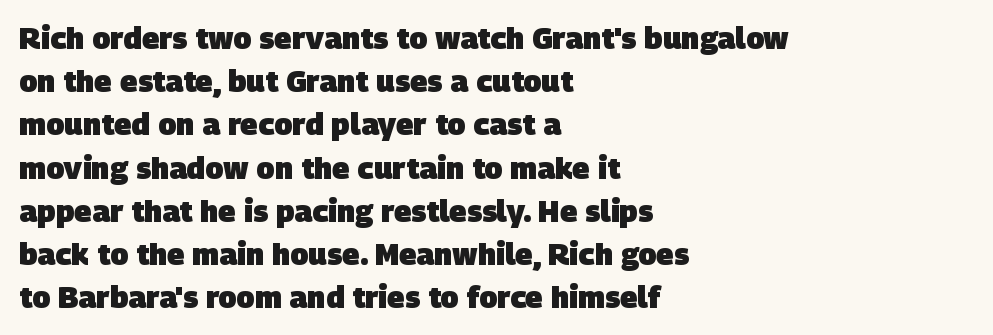
{"serif": "no", "bold": "yes", "weight": "heavy", "width": "normal", "stroke_contrast": "low", "x_height": "large", "monospaced": "no", "underline": "no", "align": "left", "line_spacing": "normal", "line_spacing_ratio": 1.44, "letter_spacing": "normal", "letter_spacing_em": 0.0, "glyph_px": 30}
